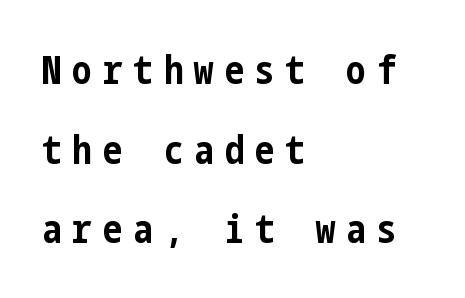
Q: Is the text bold? A: Yes.
Q: Is the text italic (slanted)? A: No, it is upright.
Q: Is the typeface a serif or a sans-serif typeface? A: Sans-serif.
Q: Is the text underlined? A: No.
Q: How is the paragraph aligned? A: Left-aligned.
Q: Is the spacing between letters normal or unusually wide? A: Unusually wide.
Q: Is the spacing between lines tight, normal or loose? A: Loose.
Q: Width (condensed, normal, or wide)? A: Condensed.
Q: Stroke contrast? A: Low.
Q: x-height? A: Medium.
